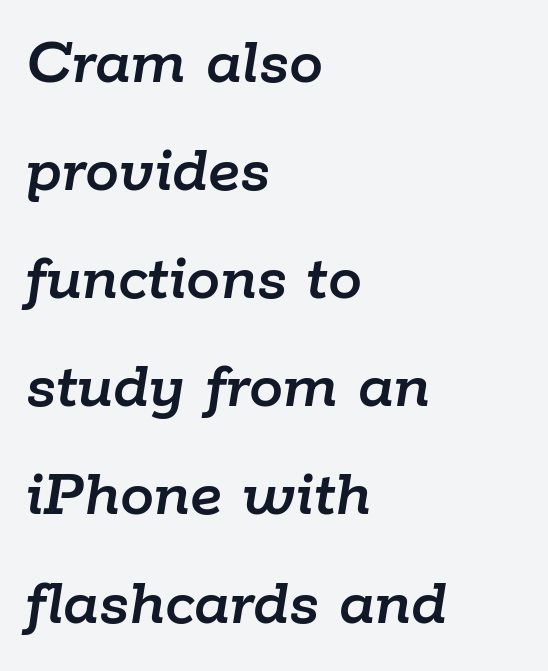
The image shows 68 px text type, italic (leaning right); set left-aligned, normal line spacing (1.59x), normal letter spacing, not underlined; low stroke contrast and a medium x-height.
